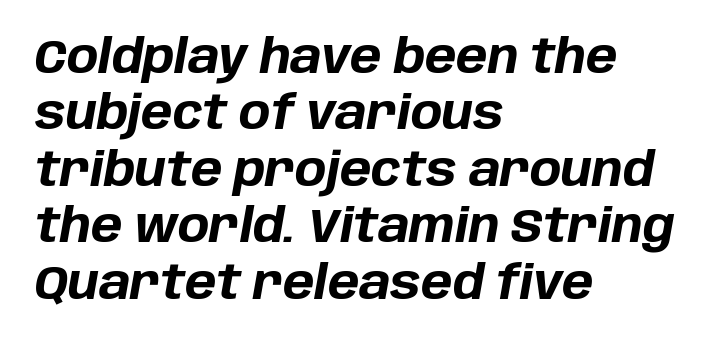
Weight: bold. Quick note: underline off. Is the block centered? No — it sits flush against the left margin. Observe the lean: these are italic letterforms. Default kerning and tracking; the words read as compact shapes.
